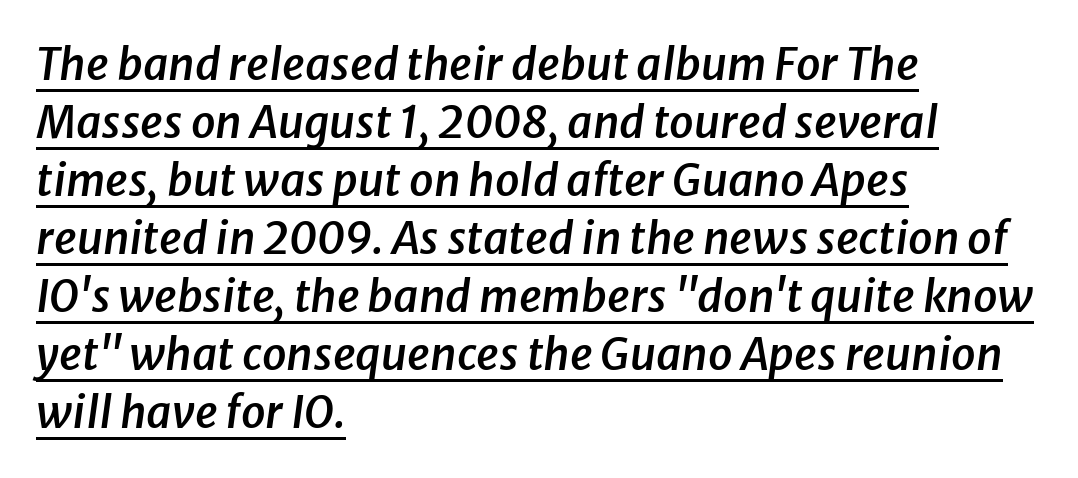
Q: Is the text bold? A: Semi-bold.
Q: Is the text italic (slanted)? A: Yes, it leans right by about 8 degrees.
Q: Is the text underlined? A: Yes.
Q: How is the paragraph aligned? A: Left-aligned.
Q: Is the spacing between letters normal or unusually wide? A: Normal.
Q: Is the spacing between lines tight, normal or loose? A: Normal.
Q: Width (condensed, normal, or wide)? A: Normal.
Q: Stroke contrast? A: Low.
Q: x-height? A: Medium.
Q: Monospaced? A: No.
